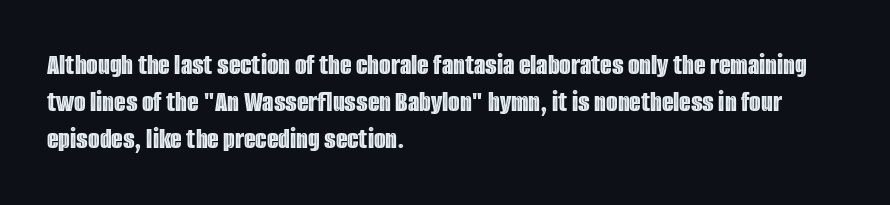
{"italic": "no", "width": "condensed", "x_height": "large", "monospaced": "no", "underline": "no", "align": "left", "line_spacing_ratio": 1.24, "letter_spacing": "normal", "letter_spacing_em": 0.0, "glyph_px": 30}
